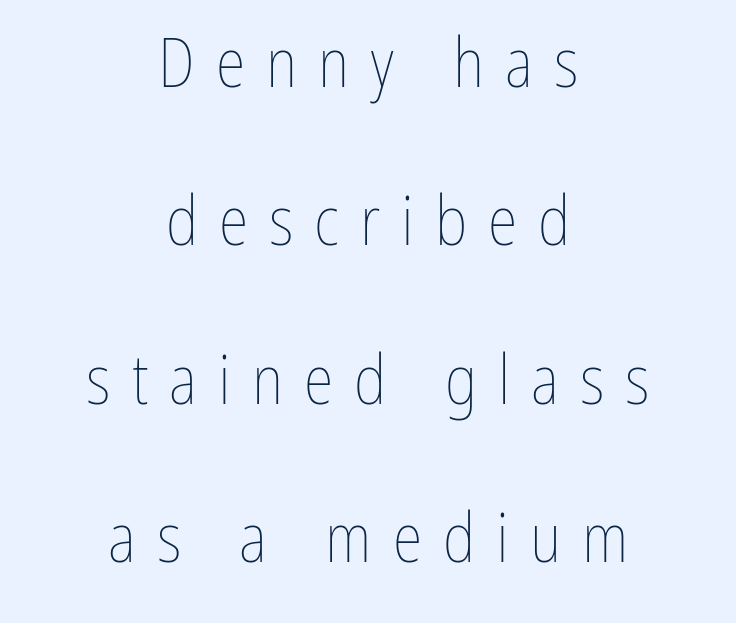
{"italic": "no", "bold": "no", "weight": "thin", "width": "condensed", "stroke_contrast": "low", "x_height": "medium", "monospaced": "no", "underline": "no", "align": "center", "line_spacing": "loose", "line_spacing_ratio": 2.33, "letter_spacing": "wide", "letter_spacing_em": 0.31, "glyph_px": 68}
